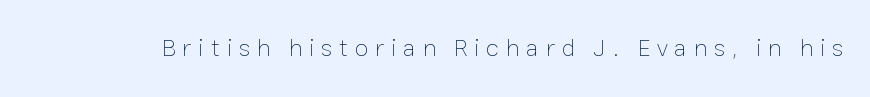
{"italic": "no", "bold": "no", "underline": "no", "letter_spacing": "wide", "letter_spacing_em": 0.26, "glyph_px": 25}
